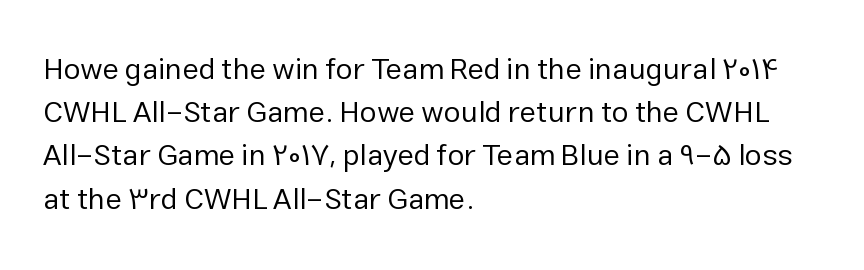
{"serif": "no", "italic": "no", "bold": "no", "weight": "regular", "width": "normal", "stroke_contrast": "low", "x_height": "medium", "monospaced": "no", "underline": "no", "align": "left", "line_spacing": "normal", "line_spacing_ratio": 1.44, "letter_spacing": "normal", "letter_spacing_em": 0.0, "glyph_px": 30}
